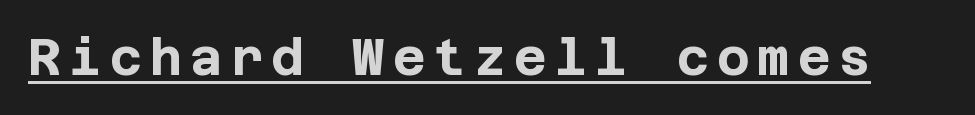
The image shows 50 px bold sans-serif type, upright; set underlined; low stroke contrast and a large x-height.
